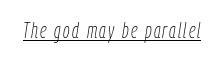
Q: Is the text bold? A: No.
Q: Is the text italic (slanted)? A: Yes, it leans right by about 9 degrees.
Q: Is the text underlined? A: Yes.
